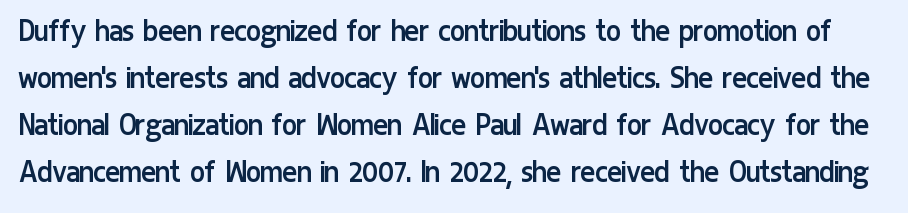
Italic? Not at all — the glyphs are vertical. How would I describe the line gaps? Plain and ordinary. A typesetter would call this zero additional tracking. The characters display no serif detailing; their extremities are plain.
